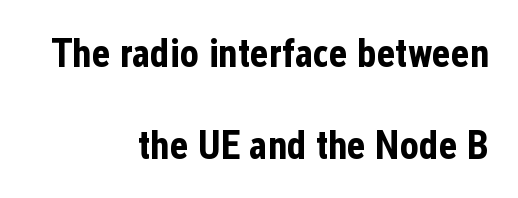
Q: Is the text bold? A: Yes.
Q: Is the text italic (slanted)? A: No, it is upright.
Q: Is the typeface a serif or a sans-serif typeface? A: Sans-serif.
Q: Is the text underlined? A: No.
Q: How is the paragraph aligned? A: Right-aligned.
Q: Is the spacing between letters normal or unusually wide? A: Normal.
Q: Is the spacing between lines tight, normal or loose? A: Loose.
Q: Width (condensed, normal, or wide)? A: Condensed.
Q: Stroke contrast? A: Low.
Q: x-height? A: Medium.
Q: Monospaced? A: No.
